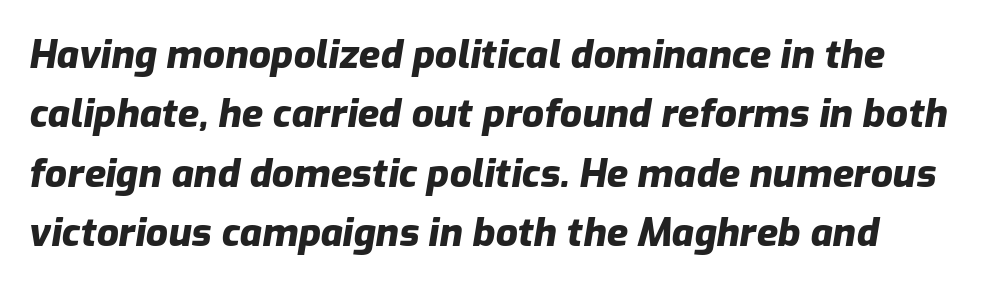
A clean baseline with only descenders dipping below it. Summary of weight: heavy, a full bold. The rendering uses natural spacing where letterforms have individual widths. It's the slanting kind of type.
